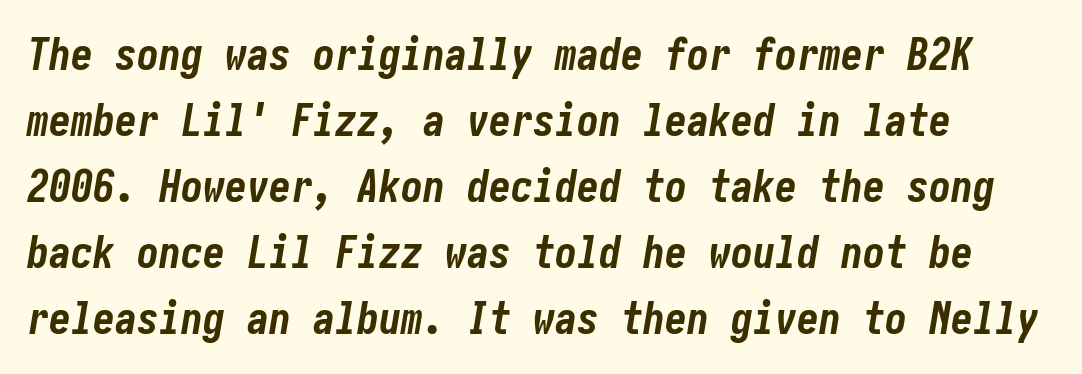
The image shows 44 px bold, condensed type, italic (leaning right); set left-aligned, normal line spacing (1.5x), normal letter spacing, not underlined; low stroke contrast and a medium x-height.
